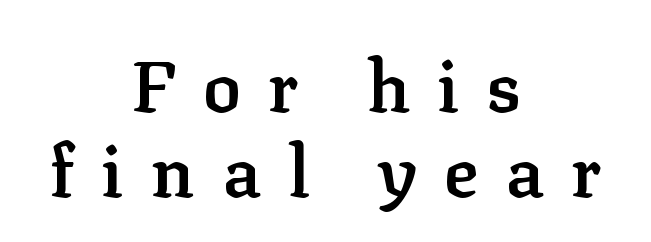
Q: Is the text bold? A: Semi-bold.
Q: Is the text italic (slanted)? A: No, it is upright.
Q: Is the typeface a serif or a sans-serif typeface? A: Serif.
Q: Is the text underlined? A: No.
Q: How is the paragraph aligned? A: Centered.
Q: Is the spacing between letters normal or unusually wide? A: Unusually wide.
Q: Width (condensed, normal, or wide)? A: Normal.
Q: Stroke contrast? A: Low.
Q: x-height? A: Medium.
Q: Monospaced? A: No.
